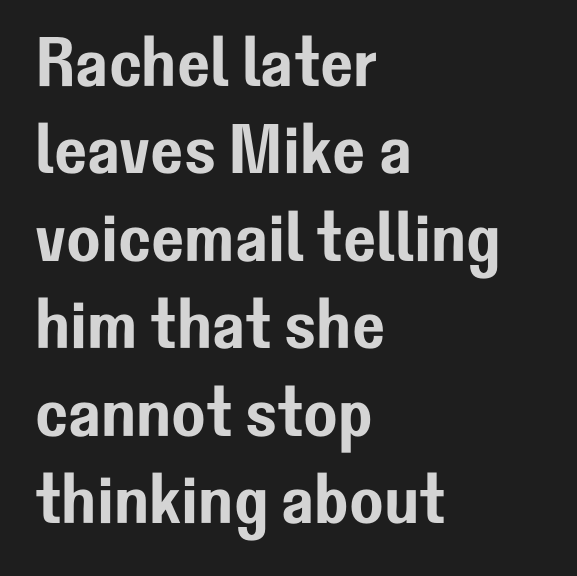
This rendering employs a face without finishing strokes, i.e., a sans-serif. This sample has the flowing, uneven cadence of proportional lettering. Notice how the passage keeps a crisp vertical edge on the left only. The face used here is rendered with its standard letterfit. Just letters on the line, the space beneath them empty. The axis of the letterforms is exactly vertical.
